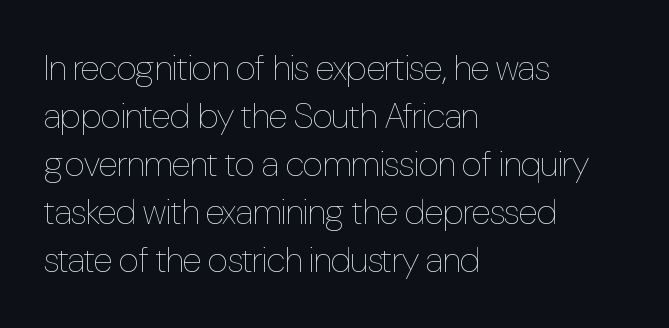
Q: Is the text bold? A: No.
Q: Is the text italic (slanted)? A: No, it is upright.
Q: Is the text underlined? A: No.
Q: How is the paragraph aligned? A: Left-aligned.
Q: Is the spacing between letters normal or unusually wide? A: Normal.
Q: Is the spacing between lines tight, normal or loose? A: Normal.
Q: Width (condensed, normal, or wide)? A: Condensed.
Q: Stroke contrast? A: Low.
Q: x-height? A: Medium.
Q: Monospaced? A: No.
